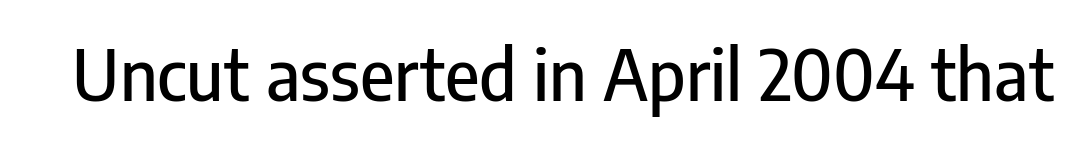
The lettering stays uniformly vertical, giving the passage a roman look. Characters follow at the spacing the type designer built in. Check the space under the baseline: it is left empty. These lines are rendered in a variable-pitch font.
